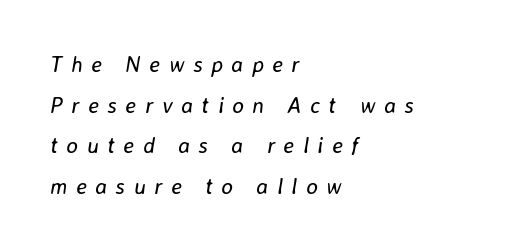
The letters are slanted; this is an italic face. Is the letter spacing exaggerated? Yes — the characters are pushed far apart. The ragged edge is on the right, which tells us the setting is flush left. A light-to-regular cut is what we see here.
